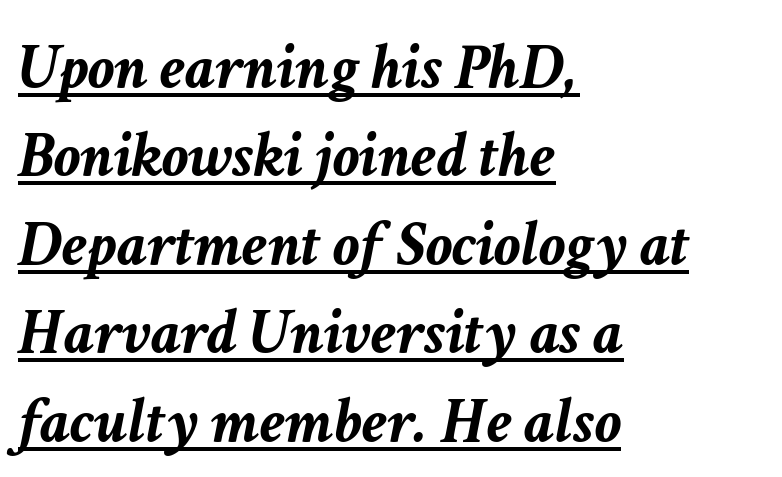
Q: Is the text bold? A: Yes.
Q: Is the text italic (slanted)? A: Yes, it leans right by about 11 degrees.
Q: Is the text underlined? A: Yes.
Q: How is the paragraph aligned? A: Left-aligned.
Q: Is the spacing between letters normal or unusually wide? A: Normal.
Q: Is the spacing between lines tight, normal or loose? A: Normal.
Q: Width (condensed, normal, or wide)? A: Normal.
Q: Stroke contrast? A: Low.
Q: x-height? A: Medium.
Q: Monospaced? A: No.
